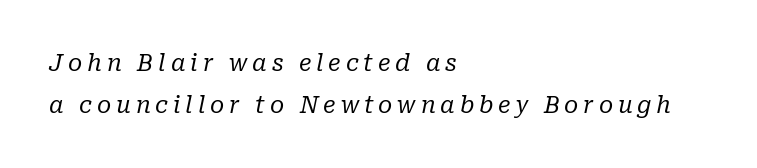
The image shows 23 px text type, italic (leaning right); set left-aligned, line spacing 1.81x, unusually wide letter spacing (+0.21 em), not underlined.
